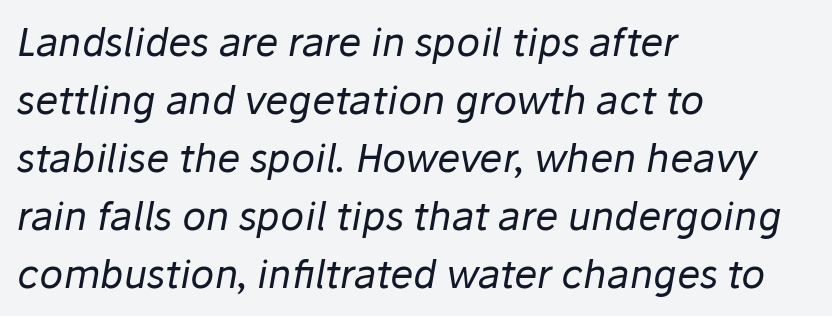
{"italic": "yes", "lean": "right", "slant_degrees": 10, "bold": "no", "weight": "regular", "width": "normal", "stroke_contrast": "low", "x_height": "medium", "monospaced": "no", "underline": "no", "align": "left", "line_spacing": "normal", "line_spacing_ratio": 1.49, "letter_spacing": "normal", "letter_spacing_em": 0.0, "glyph_px": 39}
